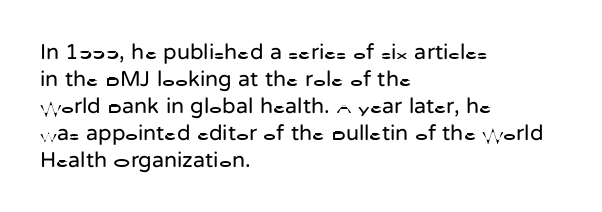
Q: Is the text bold? A: No.
Q: Is the text italic (slanted)? A: No, it is upright.
Q: Is the text underlined? A: No.
Q: How is the paragraph aligned? A: Left-aligned.
Q: Is the spacing between letters normal or unusually wide? A: Normal.
